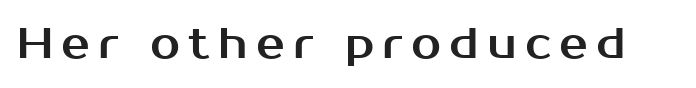
The image shows 43 px sans-serif type, upright; set not underlined; medium stroke contrast and a medium x-height.
